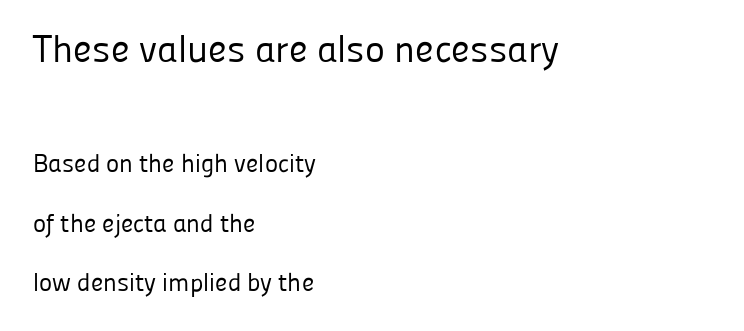
The font's upright variant was chosen for this text. Characters follow at the spacing the type designer built in. Serif or sans? Sans — the stroke terminals are bare. Type without underlining. The paragraph shown leans on its left margin.
